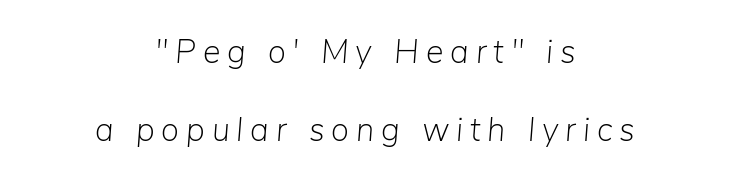
Q: Is the text bold? A: No.
Q: Is the text italic (slanted)? A: Yes, it leans right by about 5 degrees.
Q: Is the text underlined? A: No.
Q: How is the paragraph aligned? A: Centered.
Q: Is the spacing between letters normal or unusually wide? A: Unusually wide.
Q: Is the spacing between lines tight, normal or loose? A: Loose.
Q: Width (condensed, normal, or wide)? A: Normal.
Q: Stroke contrast? A: Low.
Q: x-height? A: Medium.
Q: Monospaced? A: No.
